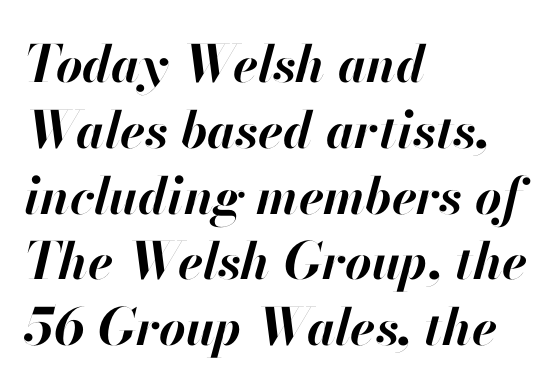
The image shows 51 px bold type, italic (leaning right); set left-aligned, normal line spacing (1.29x), normal letter spacing, not underlined; high stroke contrast and a small x-height.
